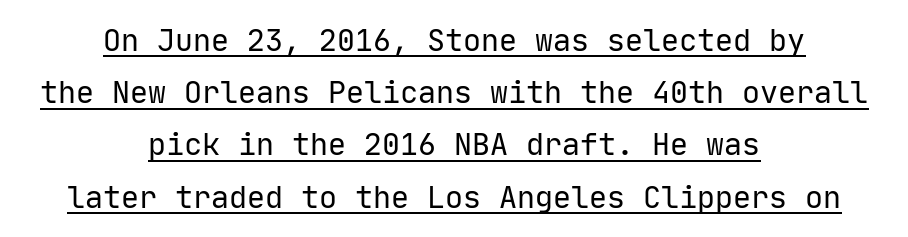
Q: Is the text bold? A: No.
Q: Is the text italic (slanted)? A: No, it is upright.
Q: Is the typeface a serif or a sans-serif typeface? A: Sans-serif.
Q: Is the text underlined? A: Yes.
Q: How is the paragraph aligned? A: Centered.
Q: Is the spacing between letters normal or unusually wide? A: Normal.
Q: Width (condensed, normal, or wide)? A: Normal.
Q: Stroke contrast? A: Low.
Q: x-height? A: Medium.
Q: Monospaced? A: Yes.
